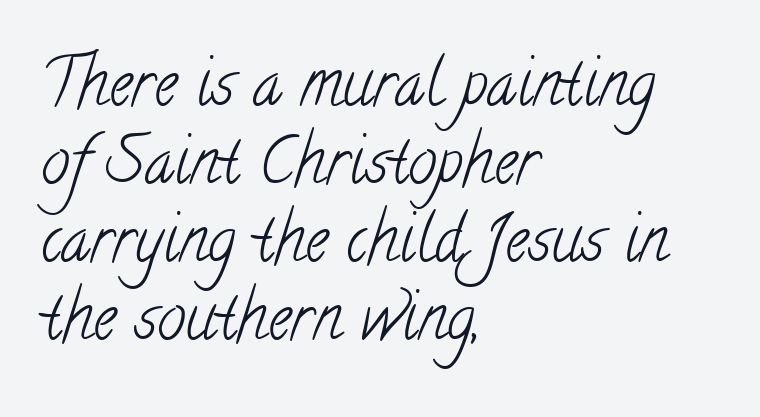
Weight: regular or lighter. Do the characters align in a grid? No, the font is proportional. Tracking value appears to be zero — textbook default spacing. Rule under the text: the space is simply empty. A student would call this left alignment; a typographer would say flush left, rag right.
